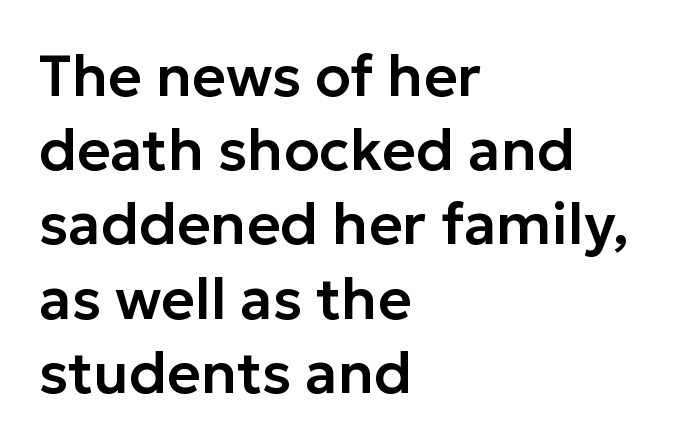
The typography opts for an upright posture over an oblique one. The area under the type is left untouched. The typeface chosen for these lines omits serifs. In terms of letterspacing, this is plain default setting.
